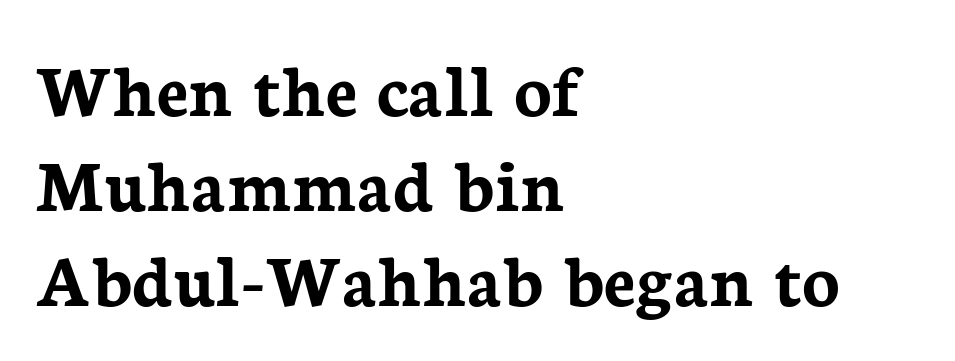
The image shows 78 px semibold serif type, upright; set left-aligned, line spacing 1.22x, normal letter spacing, not underlined; low stroke contrast and a medium x-height.
